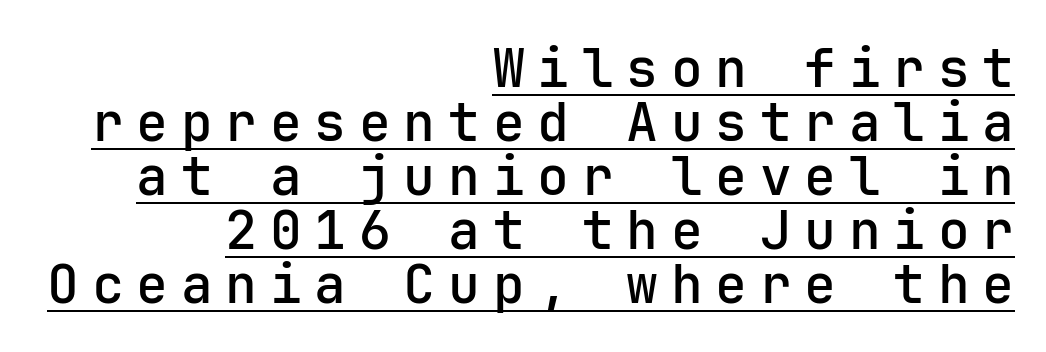
Q: Is the text bold? A: Semi-bold.
Q: Is the text italic (slanted)? A: No, it is upright.
Q: Is the typeface a serif or a sans-serif typeface? A: Sans-serif.
Q: Is the text underlined? A: Yes.
Q: How is the paragraph aligned? A: Right-aligned.
Q: Is the spacing between letters normal or unusually wide? A: Unusually wide.
Q: Is the spacing between lines tight, normal or loose? A: Tight.
Q: Width (condensed, normal, or wide)? A: Normal.
Q: Stroke contrast? A: Low.
Q: x-height? A: Medium.
